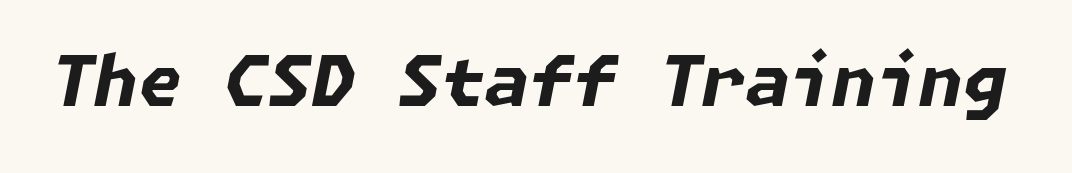
{"italic": "yes", "lean": "right", "slant_degrees": 11, "bold": "yes", "weight": "bold", "width": "normal", "stroke_contrast": "low", "x_height": "medium", "underline": "no", "letter_spacing": "normal", "letter_spacing_em": 0.0, "glyph_px": 70}
